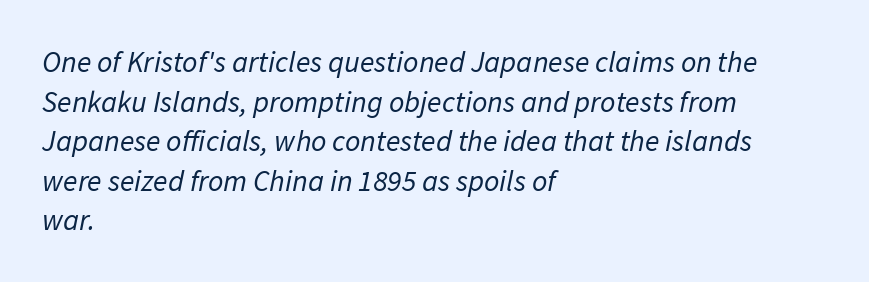
Q: Is the text bold? A: No.
Q: Is the typeface a serif or a sans-serif typeface? A: Sans-serif.
Q: Is the text underlined? A: No.
Q: How is the paragraph aligned? A: Left-aligned.
Q: Is the spacing between letters normal or unusually wide? A: Normal.
Q: Is the spacing between lines tight, normal or loose? A: Normal.
Q: Width (condensed, normal, or wide)? A: Normal.
Q: Stroke contrast? A: Low.
Q: x-height? A: Medium.
Q: Monospaced? A: No.
